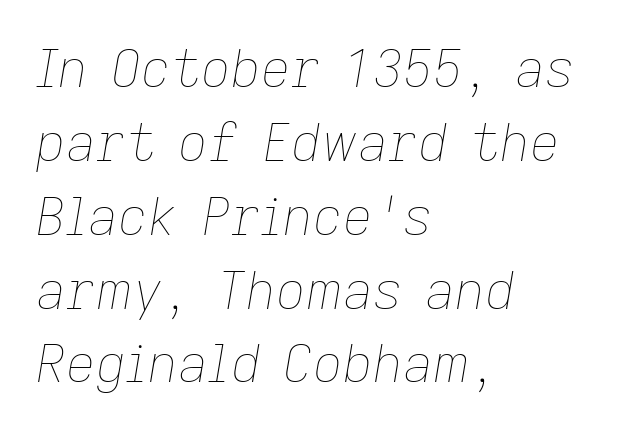
How are the letters spaced? Ordinarily, with no added tracking. Here the designer chose a conventional face with non-uniform glyph widths. Nobody drew a line under any word here. The passage shown is not bold in any degree. This is oblique type, the kind used for emphasis or titles.
